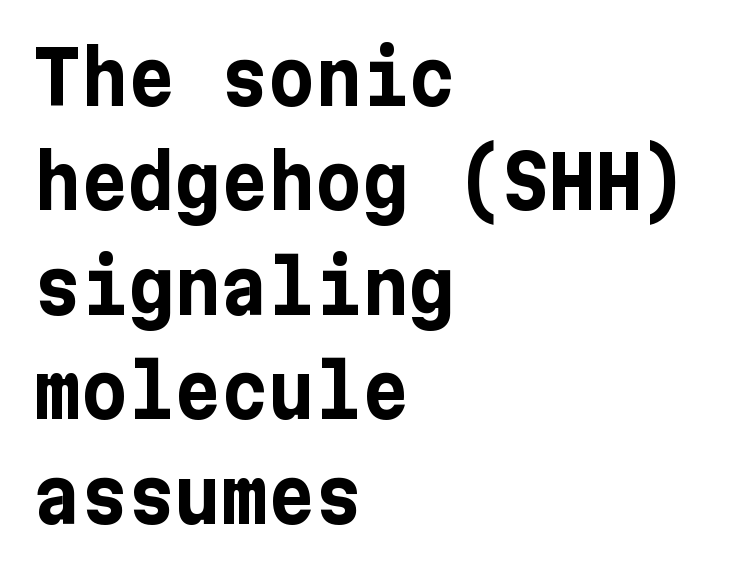
Serif or sans? Sans — the stroke terminals are bare. Line spacing here is normal. The glyphs have the mass of a bold cut. Inter-character spacing is left at the font's built-in metrics. Rendered with straight, roman letterforms.
